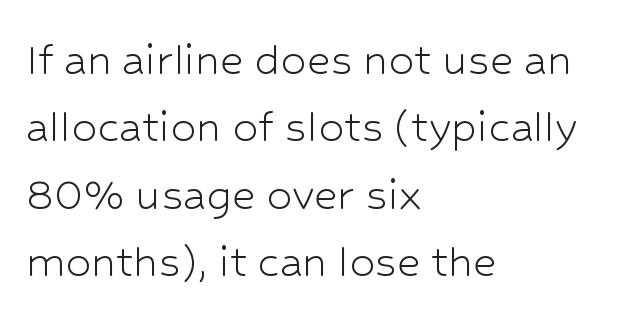
{"serif": "no", "italic": "no", "bold": "no", "weight": "light", "width": "normal", "stroke_contrast": "low", "x_height": "medium", "monospaced": "no", "underline": "no", "align": "left", "line_spacing": "normal", "line_spacing_ratio": 1.32, "letter_spacing": "normal", "letter_spacing_em": 0.0, "glyph_px": 51}
